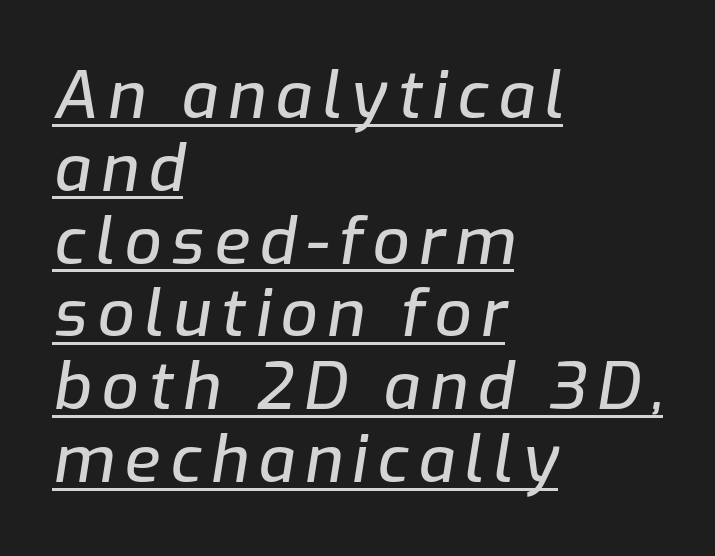
{"italic": "yes", "lean": "right", "slant_degrees": 9, "width": "normal", "stroke_contrast": "low", "x_height": "medium", "monospaced": "no", "underline": "yes", "align": "left", "line_spacing": "tight", "line_spacing_ratio": 1.12, "glyph_px": 65}
